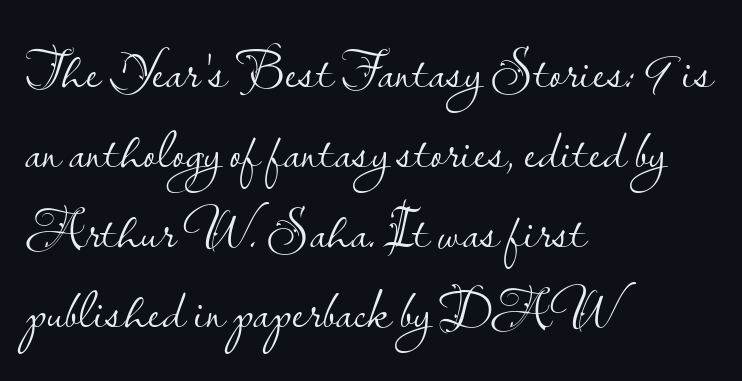
{"serif": "no", "bold": "no", "weight": "light", "width": "normal", "stroke_contrast": "low", "x_height": "small", "monospaced": "no", "underline": "no", "align": "left", "line_spacing": "normal", "line_spacing_ratio": 1.43, "letter_spacing": "normal", "letter_spacing_em": 0.0, "glyph_px": 56}
